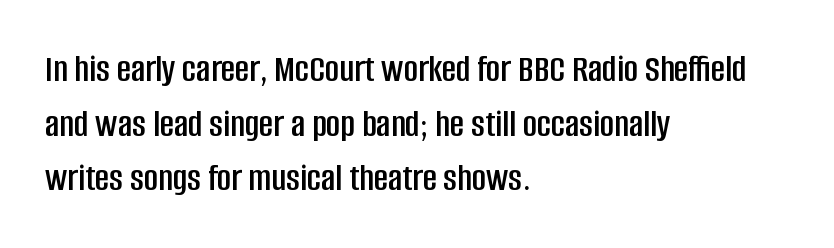
{"serif": "no", "italic": "no", "width": "condensed", "stroke_contrast": "low", "x_height": "large", "monospaced": "no", "underline": "no", "align": "left", "line_spacing": "normal", "line_spacing_ratio": 1.4, "letter_spacing": "normal", "letter_spacing_em": 0.0, "glyph_px": 39}
